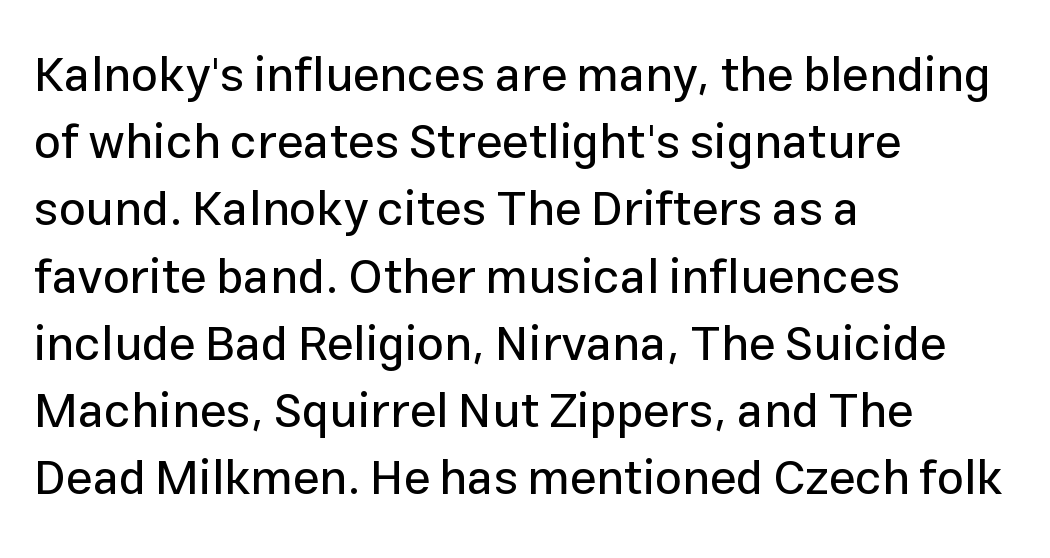
Q: Is the text italic (slanted)? A: No, it is upright.
Q: Is the typeface a serif or a sans-serif typeface? A: Sans-serif.
Q: Is the text underlined? A: No.
Q: How is the paragraph aligned? A: Left-aligned.
Q: Is the spacing between letters normal or unusually wide? A: Normal.
Q: Is the spacing between lines tight, normal or loose? A: Normal.
Q: Width (condensed, normal, or wide)? A: Normal.
Q: Stroke contrast? A: Low.
Q: x-height? A: Medium.
Q: Monospaced? A: No.
